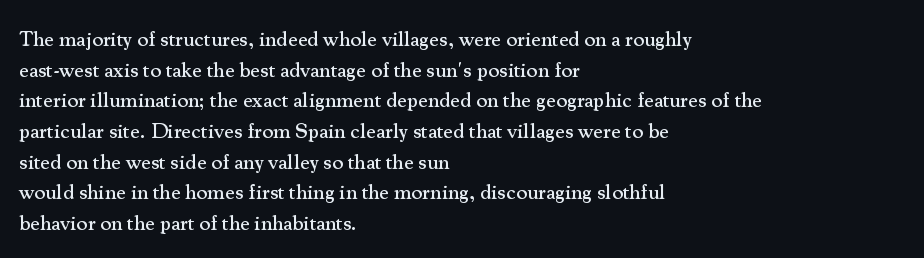
The image shows 21 px text type, upright; set left-aligned, normal line spacing (1.46x), normal letter spacing, not underlined.
